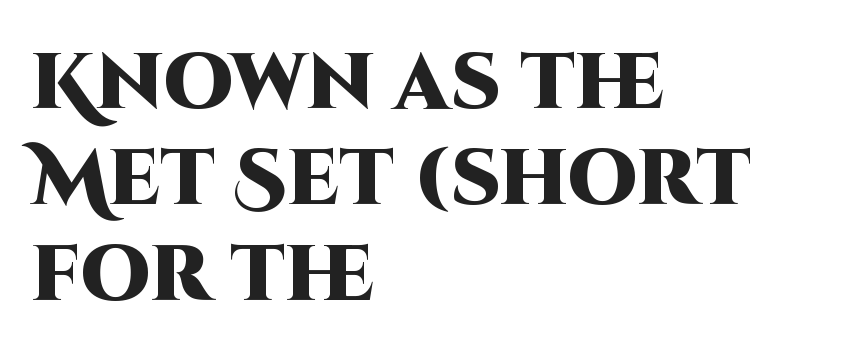
{"serif": "no", "italic": "no", "bold": "yes", "weight": "heavy", "width": "normal", "stroke_contrast": "high", "x_height": "large", "monospaced": "no", "underline": "no", "align": "left", "line_spacing_ratio": 1.23, "letter_spacing": "normal", "letter_spacing_em": 0.0, "glyph_px": 78}
